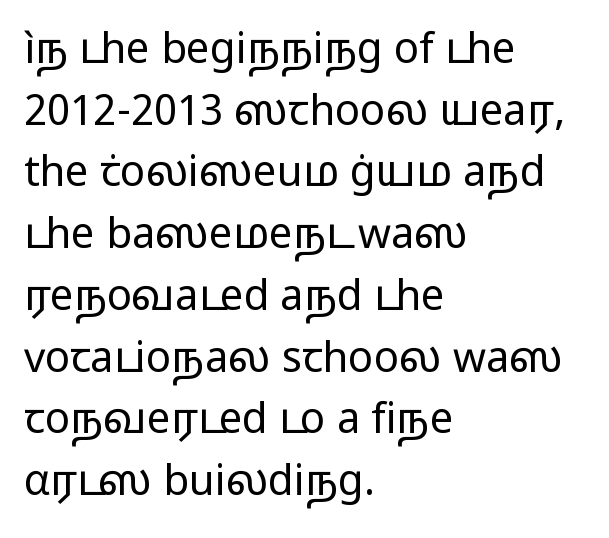
Q: Is the text bold? A: No.
Q: Is the text italic (slanted)? A: No, it is upright.
Q: Is the typeface a serif or a sans-serif typeface? A: Sans-serif.
Q: Is the text underlined? A: No.
Q: How is the paragraph aligned? A: Left-aligned.
Q: Is the spacing between letters normal or unusually wide? A: Normal.
Q: Is the spacing between lines tight, normal or loose? A: Normal.
Q: Width (condensed, normal, or wide)? A: Wide.
Q: Stroke contrast? A: Low.
Q: x-height? A: Medium.
Q: Monospaced? A: No.
